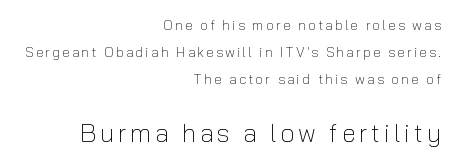
{"italic": "no", "bold": "no", "underline": "no", "align": "right", "line_spacing": "loose", "line_spacing_ratio": 1.92, "larger_block": "second", "size_ratio": 1.79, "glyph_px": 25}
